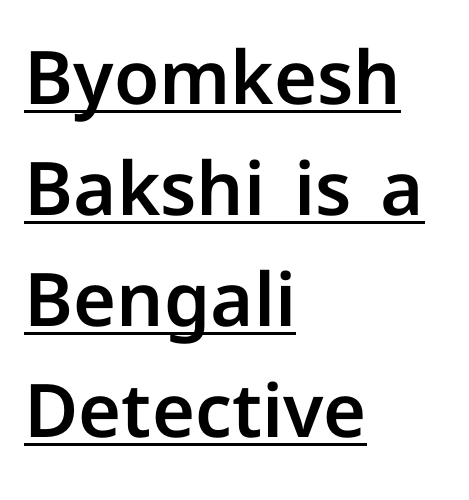
Looks like regular typesetting: each glyph gets only the width it needs. These lines stack with their left ends in a neat column. Default kerning and tracking; the words read as compact shapes. Every stem runs plumb, perpendicular to the baseline. Each new line begins a customary step beneath the previous one.
